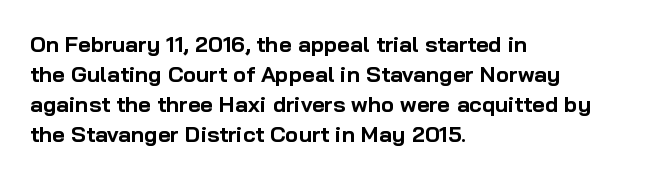
Italic: no, the glyphs are upright roman. Standard letterfit; no display-style spreading of the glyphs. Glance below the letters and you will spot only blank space. Its strokes are broad and dark, the hallmark of bold type.
